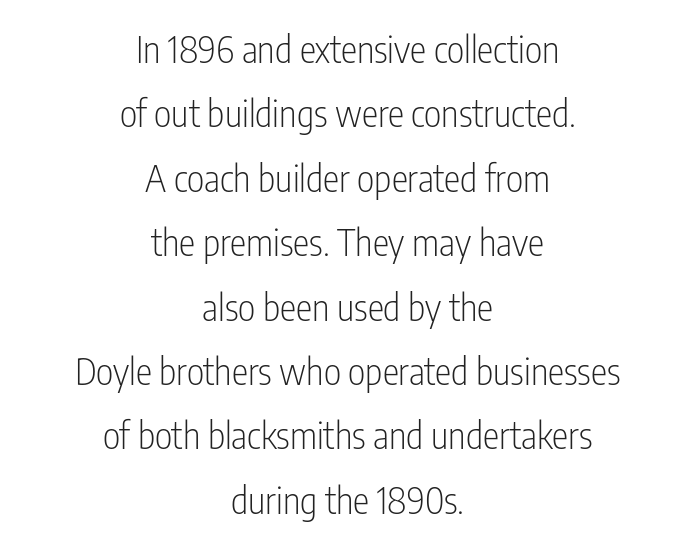
The image shows 37 px light, condensed sans-serif type, upright; set centered, line spacing 1.74x, normal letter spacing, not underlined; low stroke contrast and a medium x-height.
